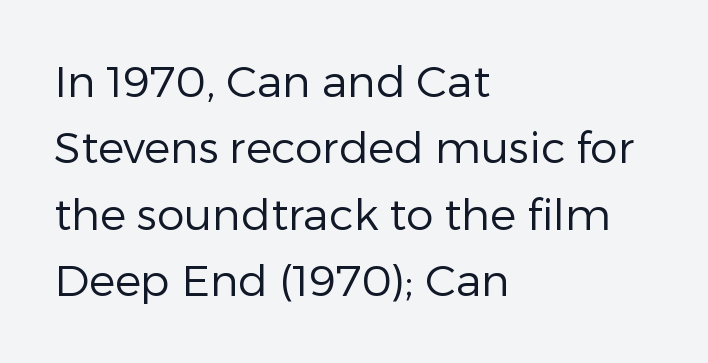
Q: Is the text bold? A: No.
Q: Is the text italic (slanted)? A: No, it is upright.
Q: Is the typeface a serif or a sans-serif typeface? A: Sans-serif.
Q: Is the text underlined? A: No.
Q: How is the paragraph aligned? A: Left-aligned.
Q: Is the spacing between letters normal or unusually wide? A: Normal.
Q: Is the spacing between lines tight, normal or loose? A: Normal.
Q: Width (condensed, normal, or wide)? A: Normal.
Q: Stroke contrast? A: Low.
Q: x-height? A: Medium.
Q: Monospaced? A: No.
